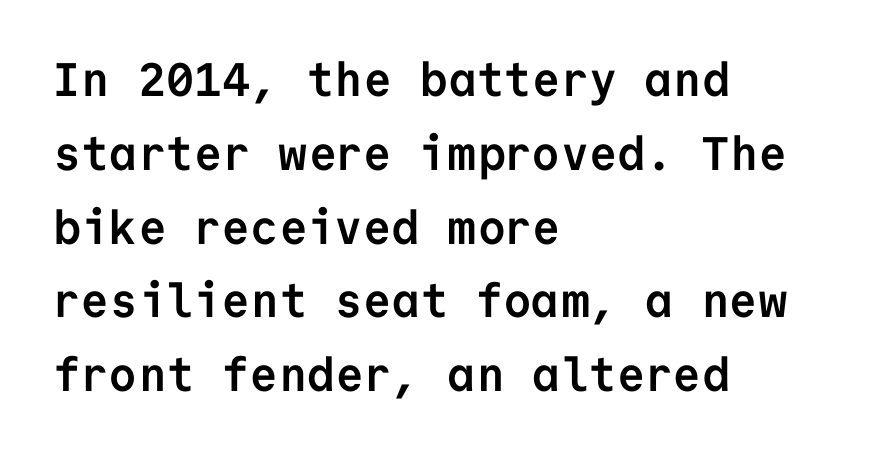
Is this a sans? Yes — the strokes have no serifs. The block of text has a typical density, with ordinary space between rows. Layout note: lines flush left. Ascenders rise straight up at ninety degrees. The space beneath each line is pristine and unruled. Inter-character spacing is left at the font's built-in metrics.
